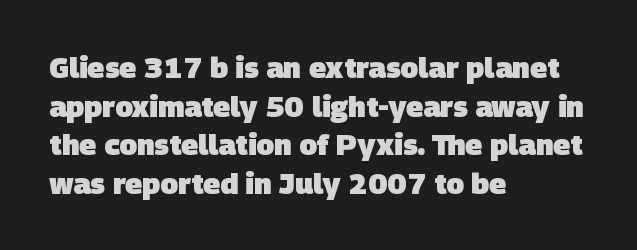
The image shows 29 px heavy sans-serif type; set left-aligned, normal line spacing (1.33x), normal letter spacing, not underlined; low stroke contrast and a large x-height.
